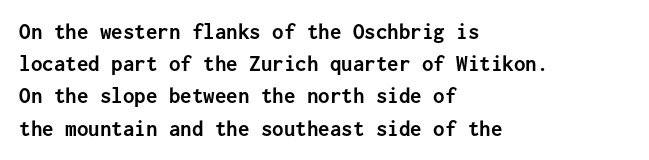
{"italic": "no", "bold": "yes", "underline": "no", "align": "left", "line_spacing": "normal", "line_spacing_ratio": 1.4, "letter_spacing": "normal", "letter_spacing_em": 0.0, "glyph_px": 23}
